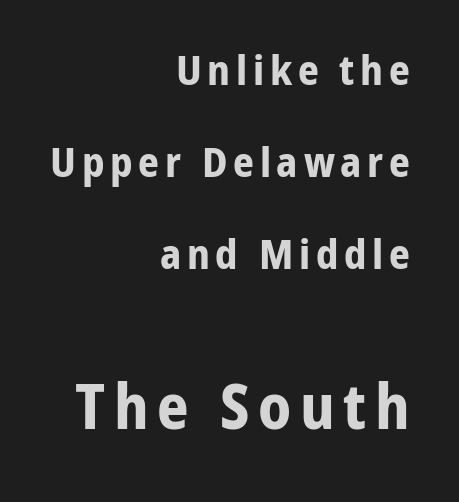
Q: Is the text bold? A: Yes.
Q: Is the text italic (slanted)? A: No, it is upright.
Q: Is the typeface a serif or a sans-serif typeface? A: Sans-serif.
Q: Is the text underlined? A: No.
Q: How is the paragraph aligned? A: Right-aligned.
Q: Is the spacing between lines tight, normal or loose? A: Loose.
Q: Which block of text is set in a larger size, the first (top) or the second (bottom)? A: The second (bottom) one.
Q: Width (condensed, normal, or wide)? A: Normal.
Q: Stroke contrast? A: Low.
Q: x-height? A: Medium.
Q: Monospaced? A: No.
